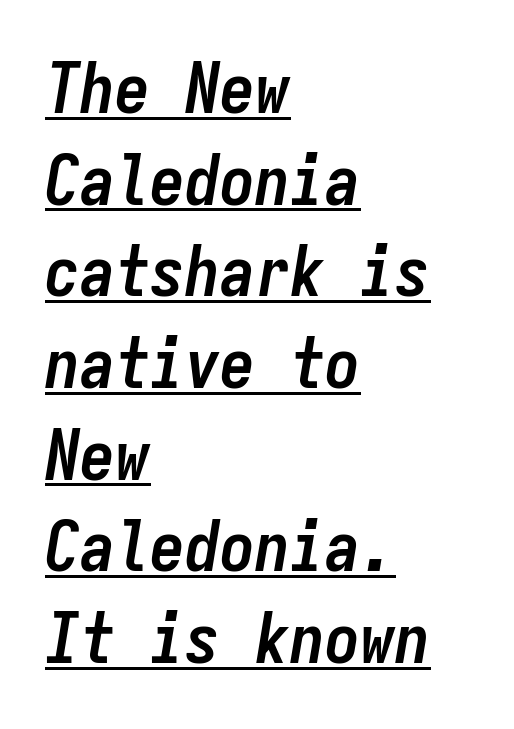
A rule runs beneath these lines of type. This rendering leaves character spacing at its baseline value. The lines are quadded left. Rows of type keep a routine distance in the vertical direction. Yep, that's italic — everything's leaning. The passage shown is typed in a monospace face where columns stay perfectly aligned.
